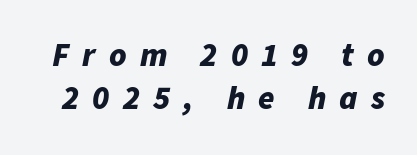
A full-strength bold gives these letters their thick strokes. Note the varied advance widths — an 'i' is clearly narrower than an 'm'. Regarding leading, the lines here are spaced in the standard way. Yep, that's italic — everything's leaning.
